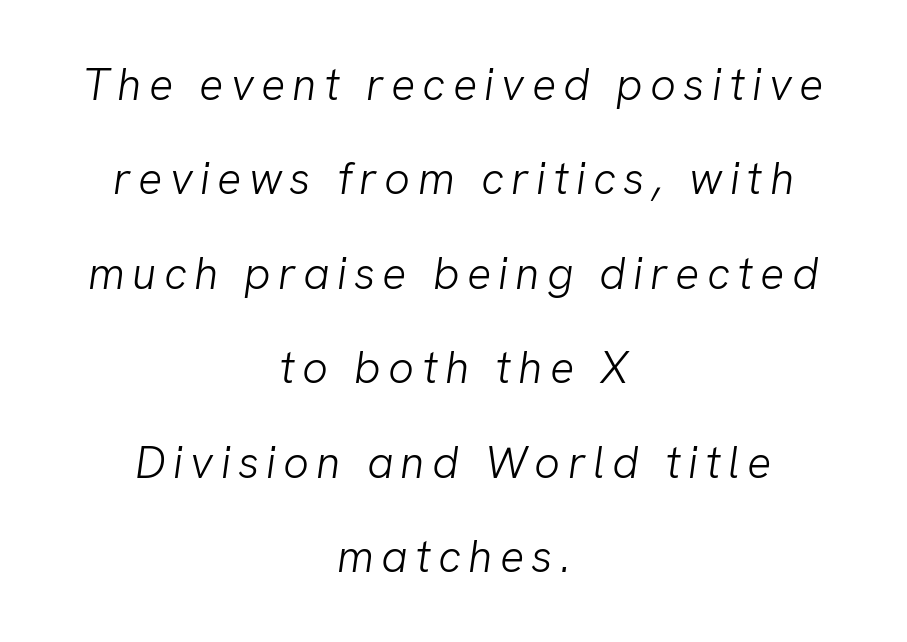
Q: Is the text bold? A: No.
Q: Is the typeface a serif or a sans-serif typeface? A: Sans-serif.
Q: Is the text underlined? A: No.
Q: How is the paragraph aligned? A: Centered.
Q: Is the spacing between lines tight, normal or loose? A: Loose.
Q: Width (condensed, normal, or wide)? A: Normal.
Q: Stroke contrast? A: Low.
Q: x-height? A: Medium.
Q: Monospaced? A: No.
